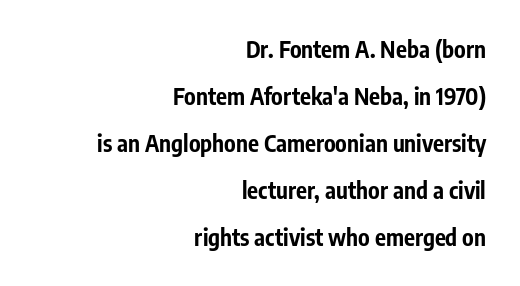
Q: Is the text bold? A: Yes.
Q: Is the text italic (slanted)? A: No, it is upright.
Q: Is the text underlined? A: No.
Q: How is the paragraph aligned? A: Right-aligned.
Q: Is the spacing between letters normal or unusually wide? A: Normal.
Q: Is the spacing between lines tight, normal or loose? A: Loose.
